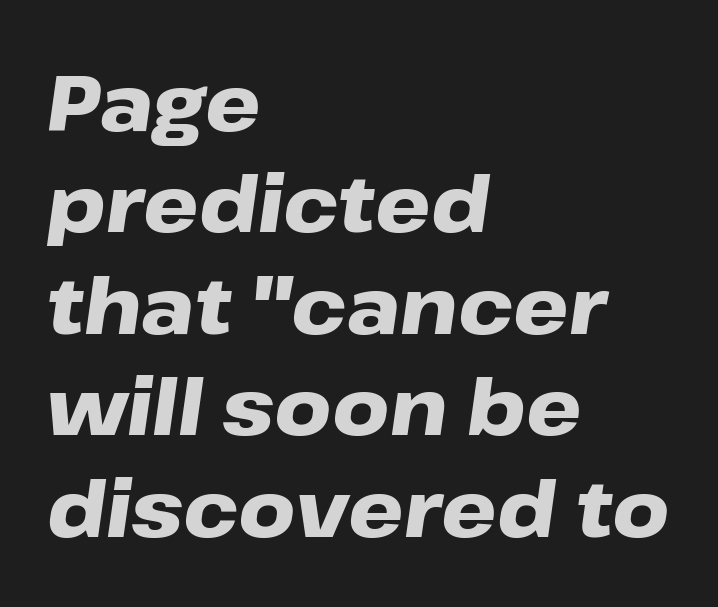
The image shows 78 px heavy, wide type, italic (leaning right); set left-aligned, normal line spacing (1.3x), normal letter spacing, not underlined; low stroke contrast and a medium x-height.
